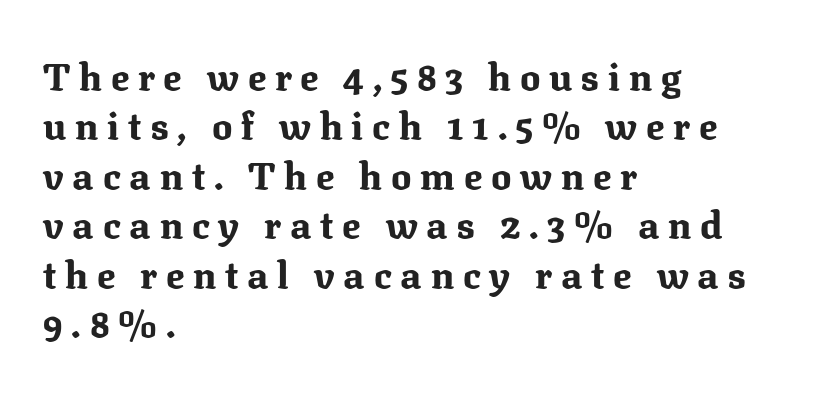
The image shows 38 px bold serif type, upright; set left-aligned, normal line spacing (1.3x), unusually wide letter spacing (+0.23 em), not underlined; medium stroke contrast and a medium x-height.
